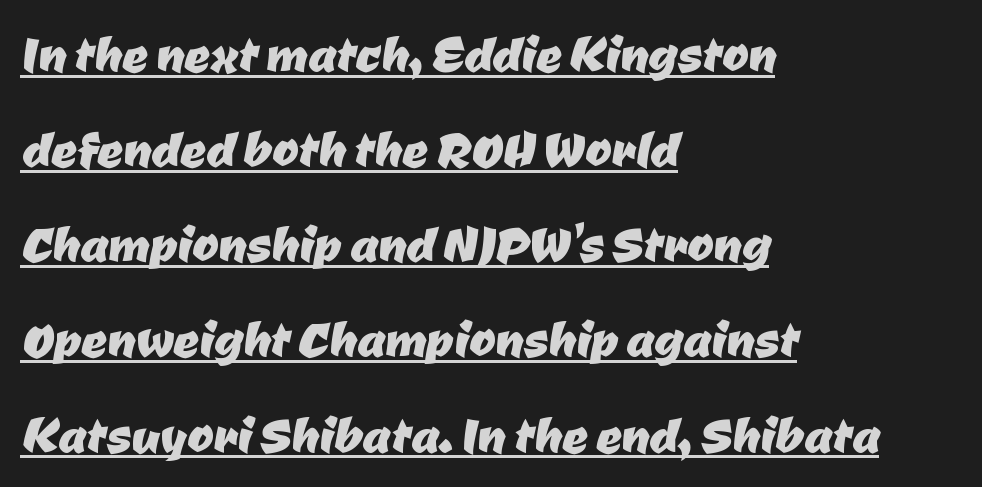
Q: Is the typeface a serif or a sans-serif typeface? A: Sans-serif.
Q: Is the text underlined? A: Yes.
Q: How is the paragraph aligned? A: Left-aligned.
Q: Is the spacing between letters normal or unusually wide? A: Normal.
Q: Is the spacing between lines tight, normal or loose? A: Normal.
Q: Width (condensed, normal, or wide)? A: Normal.
Q: Stroke contrast? A: Low.
Q: x-height? A: Medium.
Q: Monospaced? A: No.
